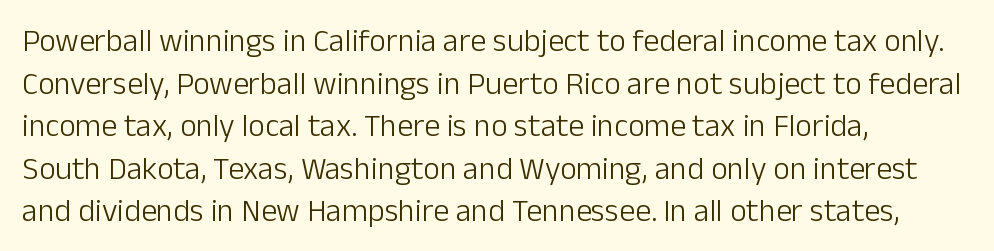
Underlining? Definitely not there. Visually the block forms a straight wall on the left and a jagged coastline on the right. Proportional: the letters do not fall into vertical columns. Horizontal bands of white between lines are of average thickness.
